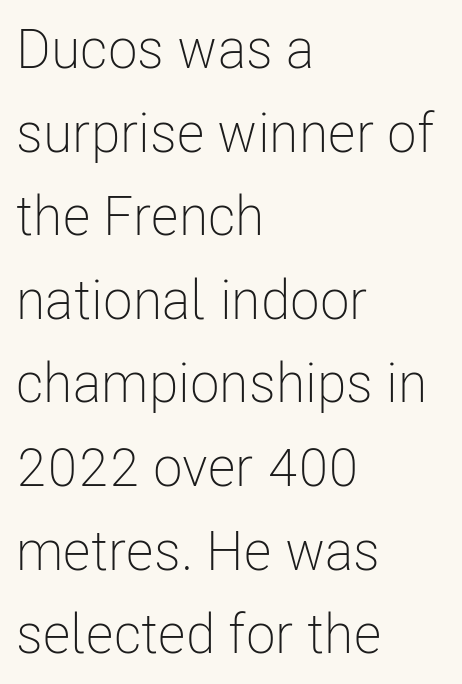
How are the letters spaced? Ordinarily, with no added tracking. A classic flush-left, rag-right setting is used for this passage. Each letter keeps its own natural width here, so spacing adapts to shape. This is the regular roman posture of the typeface. Stroke mass is kept to a normal reading level or below. Students, observe: this is what conventionally led text looks like.
